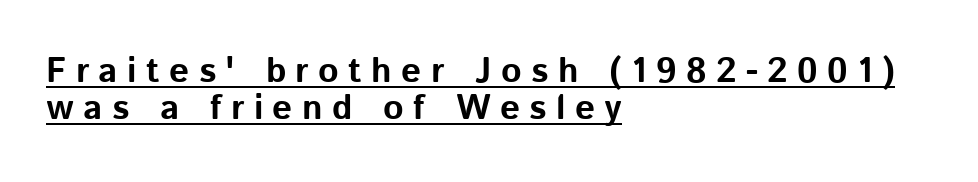
Q: Is the text bold? A: Yes.
Q: Is the text italic (slanted)? A: No, it is upright.
Q: Is the typeface a serif or a sans-serif typeface? A: Sans-serif.
Q: Is the text underlined? A: Yes.
Q: How is the paragraph aligned? A: Left-aligned.
Q: Is the spacing between letters normal or unusually wide? A: Unusually wide.
Q: Is the spacing between lines tight, normal or loose? A: Tight.
Q: Width (condensed, normal, or wide)? A: Normal.
Q: Stroke contrast? A: Low.
Q: x-height? A: Medium.
Q: Monospaced? A: No.
